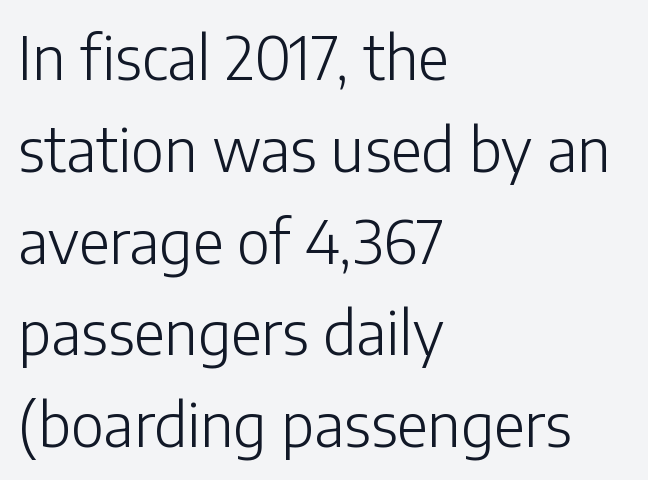
{"serif": "no", "italic": "no", "bold": "no", "weight": "light", "width": "normal", "stroke_contrast": "low", "x_height": "medium", "monospaced": "no", "underline": "no", "align": "left", "line_spacing": "normal", "line_spacing_ratio": 1.53, "letter_spacing": "normal", "letter_spacing_em": 0.0, "glyph_px": 60}
